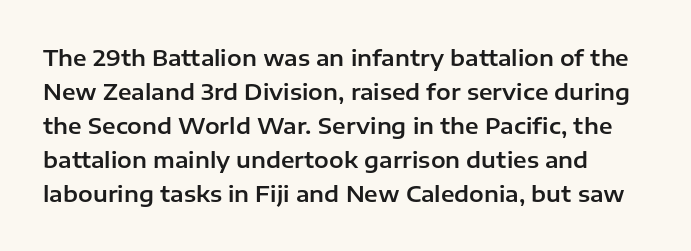
The passage shown has conventional tracking throughout. Rule under the text: the space is simply empty. Characters remain perfectly vertical along every line. The rows are spaced the way most documents space them.
